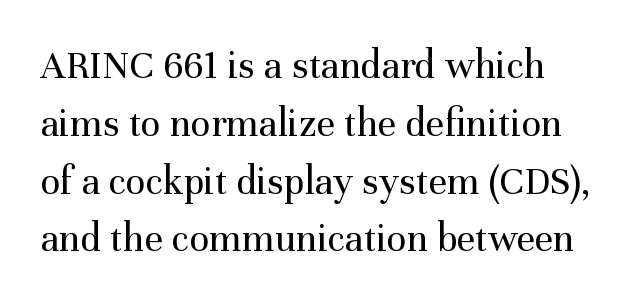
The image shows 41 px regular-weight serif type, upright; set normal line spacing (1.41x), normal letter spacing, not underlined; medium stroke contrast and a medium x-height.
